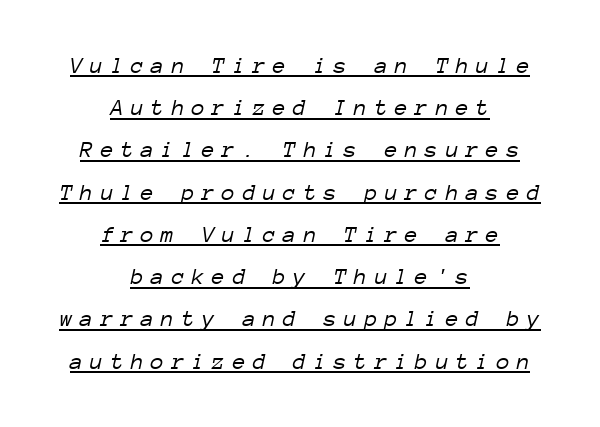
The image shows 24 px text type, italic (leaning right); set centered, line spacing 1.76x, unusually wide letter spacing (+0.3 em), underlined.
